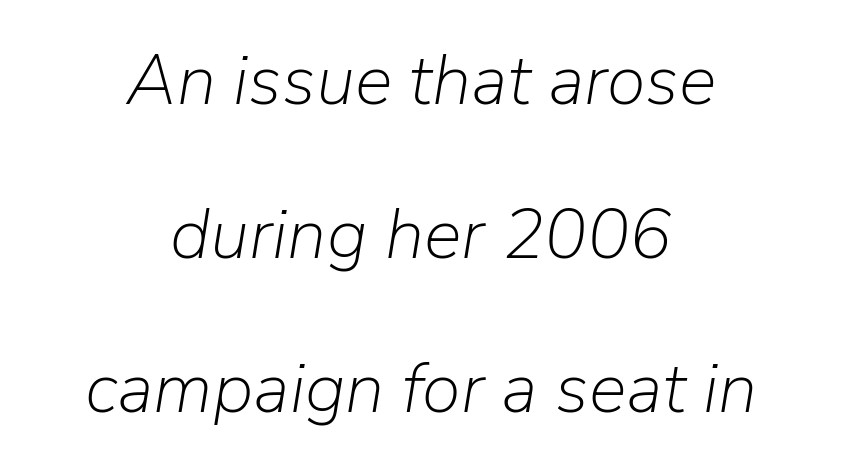
{"italic": "yes", "lean": "right", "slant_degrees": 9, "bold": "no", "weight": "light", "width": "normal", "stroke_contrast": "low", "x_height": "medium", "monospaced": "no", "underline": "no", "align": "center", "line_spacing": "loose", "line_spacing_ratio": 2.17, "letter_spacing": "normal", "letter_spacing_em": 0.0, "glyph_px": 71}
